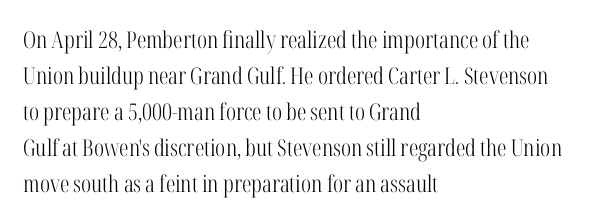
The foot of each line stays bare and open. It's the straight-up-and-down kind of type. The gaps between neighbouring characters are ordinary and unremarkable. A normal amount of white space separates one row of letters from the next. Typeset ragged right — the left edge is the straight one. Is the stroke heavy? The answer is a plain regular-or-lighter.
